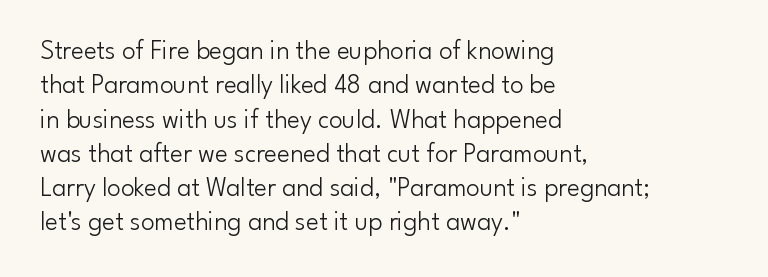
The letterforms sit at book weight or below. Honestly, the letter spacing is just normal — you wouldn't notice it. The type sits square on the baseline with zero lean. Unmarked baselines from the first word to the last. The text block is weighted toward the left margin, trailing off unevenly rightward. The designer left line spacing at the default.
